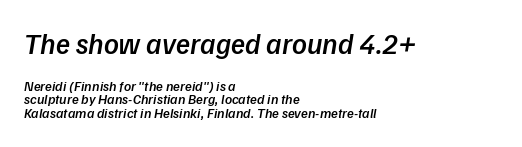
Q: Is the text bold? A: Semi-bold.
Q: Is the text italic (slanted)? A: Yes, it leans right by about 9 degrees.
Q: Is the text underlined? A: No.
Q: How is the paragraph aligned? A: Left-aligned.
Q: Is the spacing between letters normal or unusually wide? A: Normal.
Q: Is the spacing between lines tight, normal or loose? A: Tight.
Q: Which block of text is set in a larger size, the first (top) or the second (bottom)? A: The first (top) one.
Q: Width (condensed, normal, or wide)? A: Normal.
Q: Stroke contrast? A: Low.
Q: x-height? A: Medium.
Q: Monospaced? A: No.
